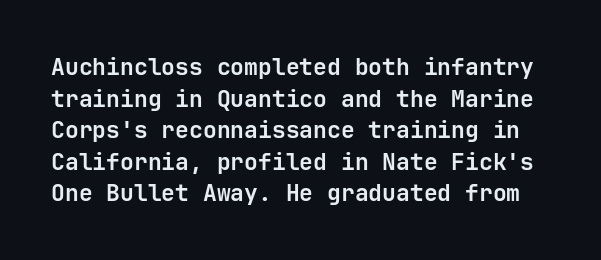
The image shows 23 px bold type, upright; set normal line spacing (1.37x), normal letter spacing, not underlined.
